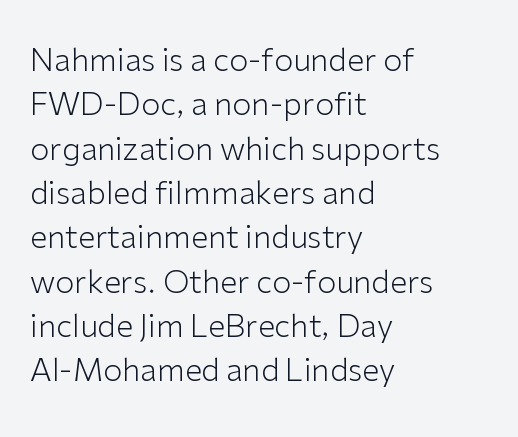
Q: Is the text bold? A: No.
Q: Is the text italic (slanted)? A: No, it is upright.
Q: Is the typeface a serif or a sans-serif typeface? A: Sans-serif.
Q: Is the text underlined? A: No.
Q: How is the paragraph aligned? A: Left-aligned.
Q: Is the spacing between letters normal or unusually wide? A: Normal.
Q: Is the spacing between lines tight, normal or loose? A: Normal.
Q: Width (condensed, normal, or wide)? A: Normal.
Q: Stroke contrast? A: Low.
Q: x-height? A: Medium.
Q: Monospaced? A: No.
